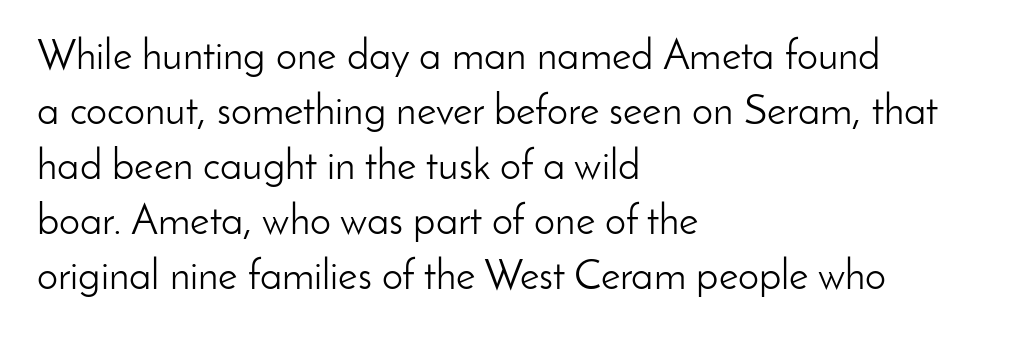
The image shows 42 px light sans-serif type, upright; set left-aligned, normal line spacing (1.31x), normal letter spacing, not underlined; low stroke contrast and a small x-height.
